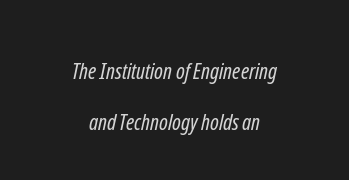
{"bold": "no", "underline": "no", "line_spacing": "loose", "line_spacing_ratio": 2.32, "letter_spacing": "normal", "letter_spacing_em": 0.0, "glyph_px": 22}
